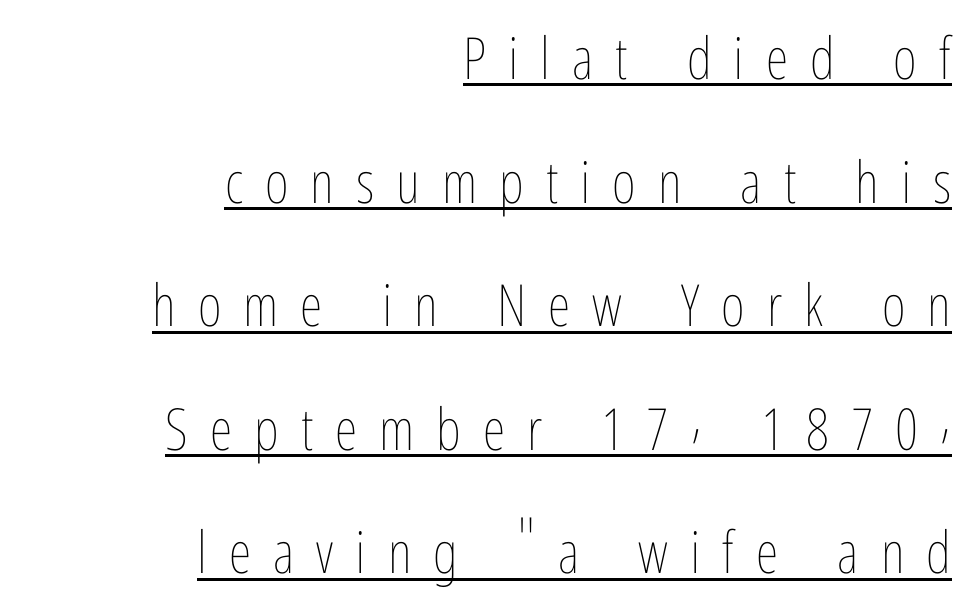
The typography opts for an upright posture over an oblique one. The characters are drawn with everyday or finer stroke widths. This sample uses expanded letter spacing, leaving extra air between glyphs. This sample trades compactness for vertical openness between lines. Decoration check: the copy is underlined.
